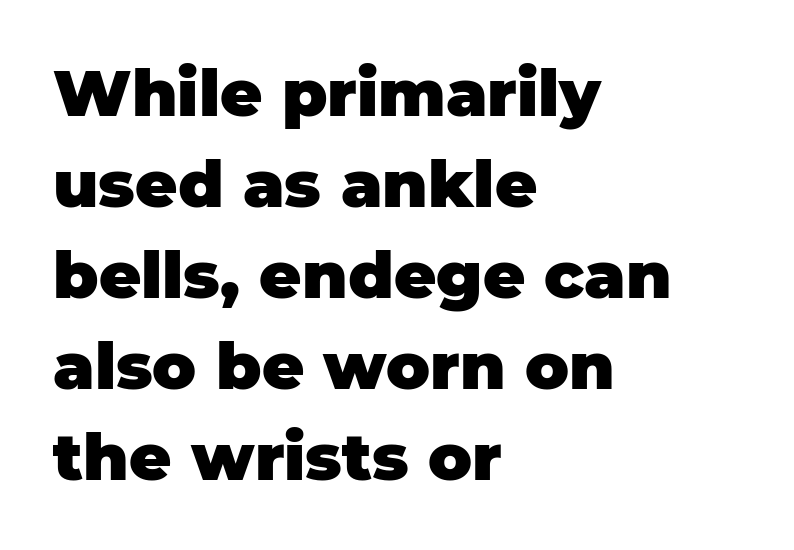
Compared with a centered layout, this one pins lines to the left instead. Every stem runs plumb, perpendicular to the baseline. Is this a fixed-width face? No — the glyphs have proportional, varying widths. I'd describe the lettering as bold — thick and assertive.
